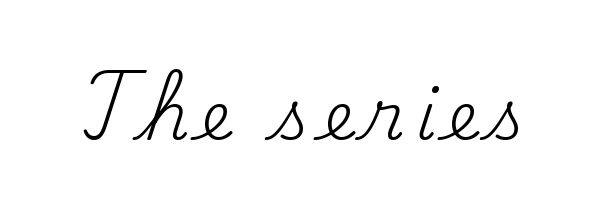
The image shows 67 px regular-weight serif type; set not underlined; medium stroke contrast and a small x-height.
